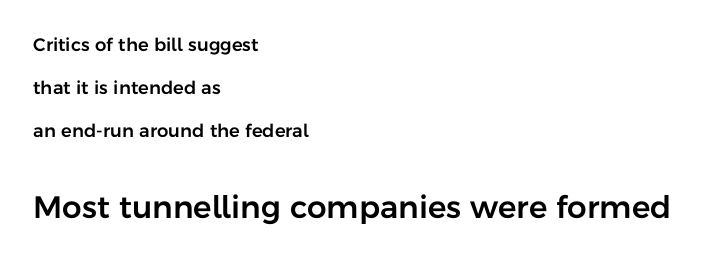
{"serif": "no", "italic": "no", "width": "normal", "stroke_contrast": "low", "x_height": "medium", "monospaced": "no", "underline": "no", "align": "left", "line_spacing": "loose", "line_spacing_ratio": 2.39, "letter_spacing": "normal", "letter_spacing_em": 0.0, "larger_block": "second", "size_ratio": 1.72, "glyph_px": 31}
